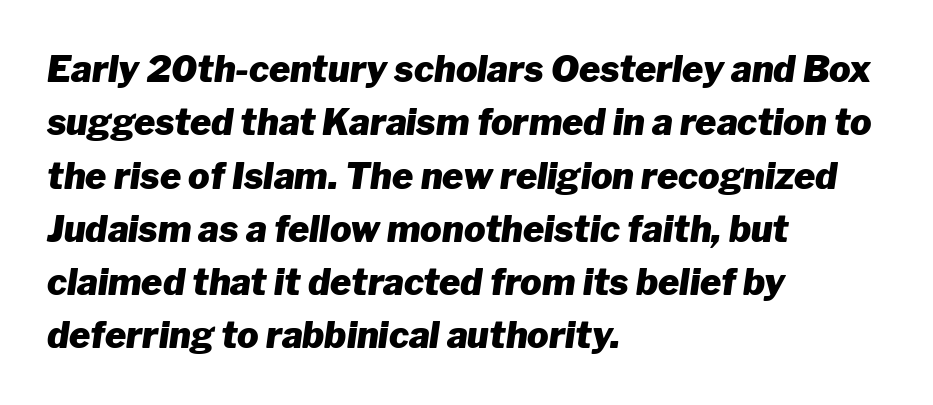
Q: Is the text bold? A: Yes.
Q: Is the text italic (slanted)? A: Yes, it leans right by about 8 degrees.
Q: Is the text underlined? A: No.
Q: How is the paragraph aligned? A: Left-aligned.
Q: Is the spacing between letters normal or unusually wide? A: Normal.
Q: Is the spacing between lines tight, normal or loose? A: Normal.
Q: Width (condensed, normal, or wide)? A: Normal.
Q: Stroke contrast? A: Low.
Q: x-height? A: Medium.
Q: Monospaced? A: No.
